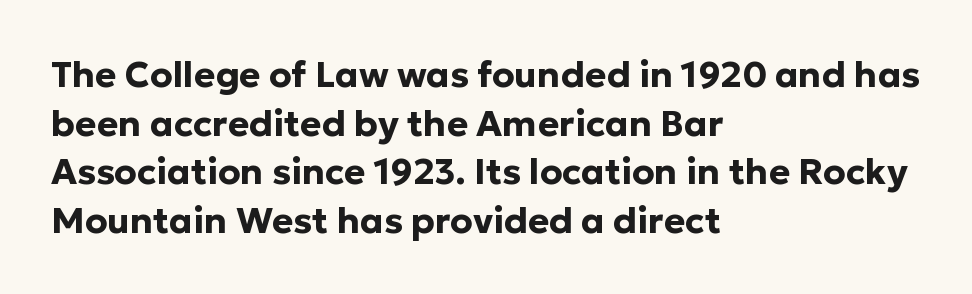
The image shows 36 px bold sans-serif type, upright; set left-aligned, normal line spacing (1.35x), normal letter spacing, not underlined; low stroke contrast and a medium x-height.
